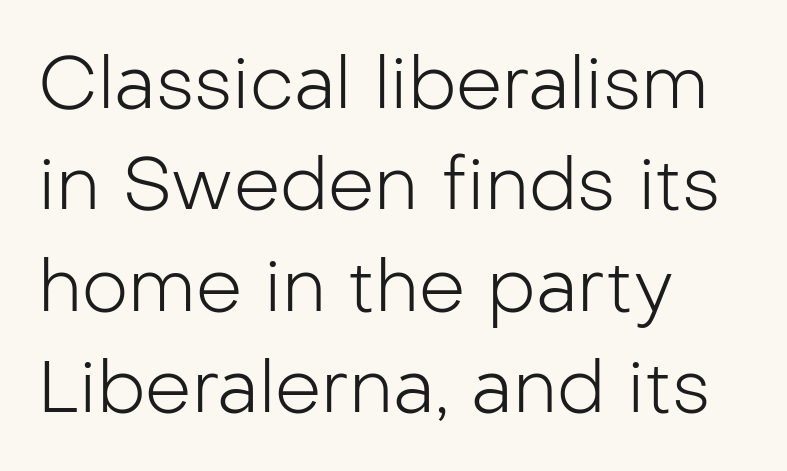
The rendering uses natural spacing where letterforms have individual widths. Stroke terminals: plain, sans-serif. Ink coverage per letter is moderate at most. Leftover space on each line is placed entirely after the last word. Quick note: interline space is typical. Spacing between characters is what you'd get straight out of the box.
